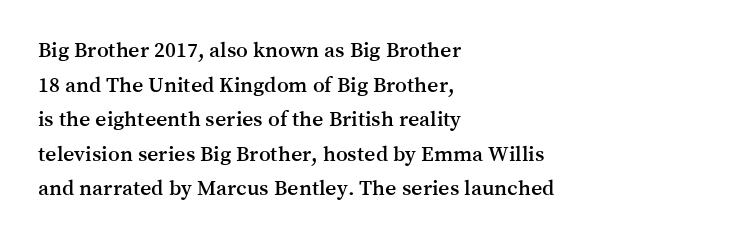
Q: Is the text italic (slanted)? A: No, it is upright.
Q: Is the text underlined? A: No.
Q: How is the paragraph aligned? A: Left-aligned.
Q: Is the spacing between letters normal or unusually wide? A: Normal.
Q: Is the spacing between lines tight, normal or loose? A: Normal.
